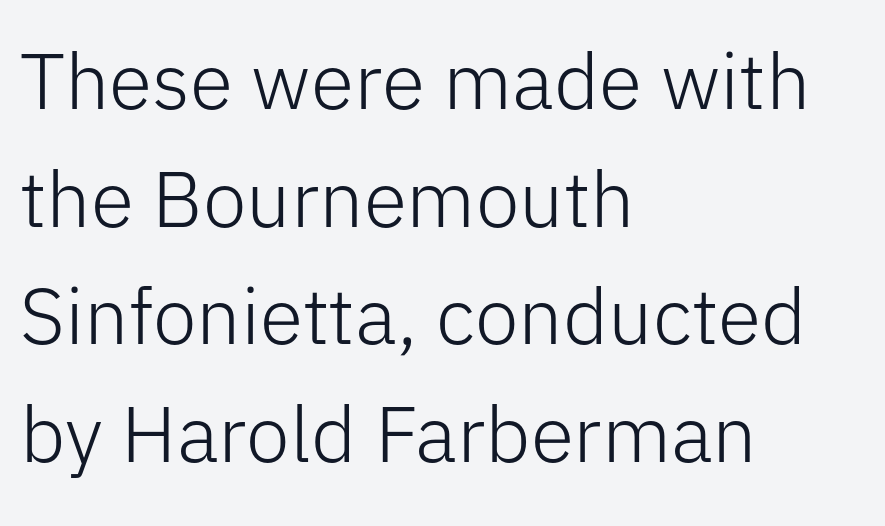
Q: Is the text bold? A: No.
Q: Is the text italic (slanted)? A: No, it is upright.
Q: Is the typeface a serif or a sans-serif typeface? A: Sans-serif.
Q: Is the text underlined? A: No.
Q: How is the paragraph aligned? A: Left-aligned.
Q: Is the spacing between letters normal or unusually wide? A: Normal.
Q: Is the spacing between lines tight, normal or loose? A: Normal.
Q: Width (condensed, normal, or wide)? A: Normal.
Q: Stroke contrast? A: Low.
Q: x-height? A: Medium.
Q: Monospaced? A: No.
